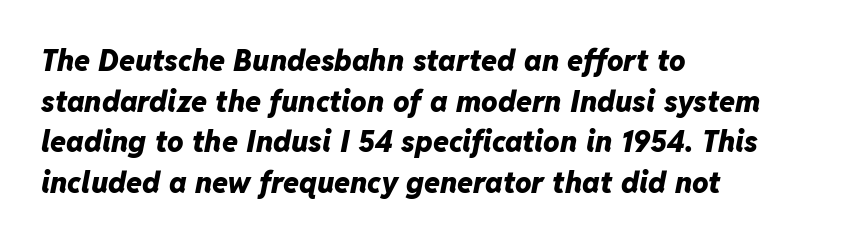
Q: Is the text bold? A: Yes.
Q: Is the text italic (slanted)? A: Yes, it leans right by about 11 degrees.
Q: Is the text underlined? A: No.
Q: How is the paragraph aligned? A: Left-aligned.
Q: Is the spacing between letters normal or unusually wide? A: Normal.
Q: Is the spacing between lines tight, normal or loose? A: Normal.
Q: Width (condensed, normal, or wide)? A: Normal.
Q: Stroke contrast? A: Low.
Q: x-height? A: Medium.
Q: Monospaced? A: No.
